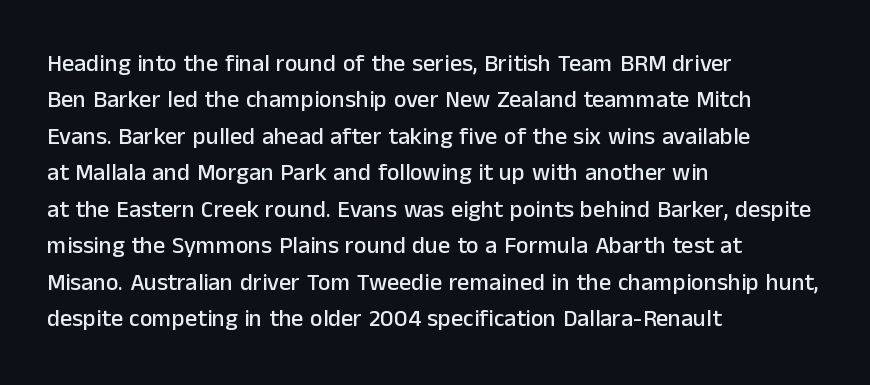
Q: Is the text italic (slanted)? A: No, it is upright.
Q: Is the text underlined? A: No.
Q: How is the paragraph aligned? A: Left-aligned.
Q: Is the spacing between letters normal or unusually wide? A: Normal.
Q: Is the spacing between lines tight, normal or loose? A: Normal.
